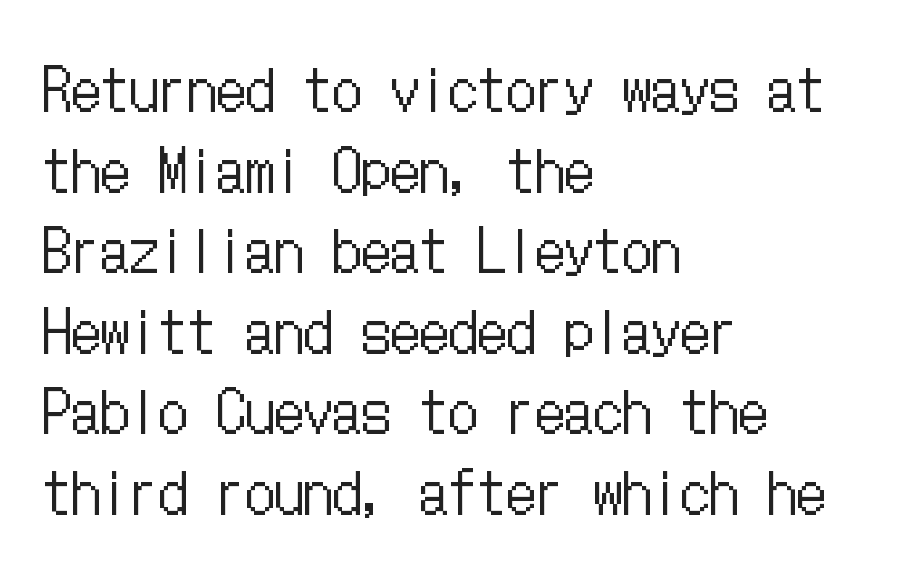
The image shows 58 px regular-weight, condensed type, upright; set left-aligned, normal line spacing (1.39x), normal letter spacing, not underlined; low stroke contrast and a medium x-height.
